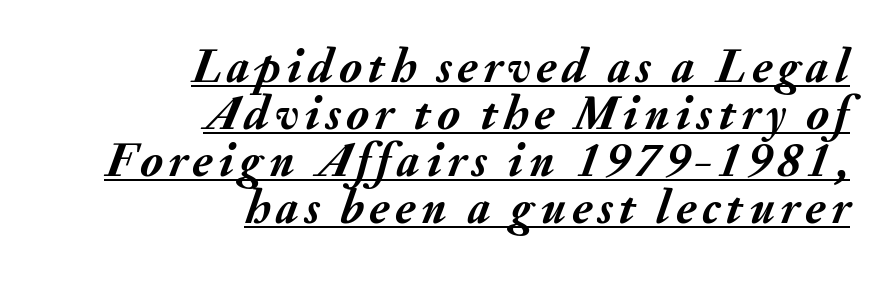
{"italic": "yes", "lean": "right", "slant_degrees": 20, "bold": "yes", "weight": "semibold", "width": "normal", "stroke_contrast": "medium", "x_height": "small", "monospaced": "no", "underline": "yes", "align": "right", "line_spacing": "tight", "line_spacing_ratio": 0.98, "glyph_px": 48}
